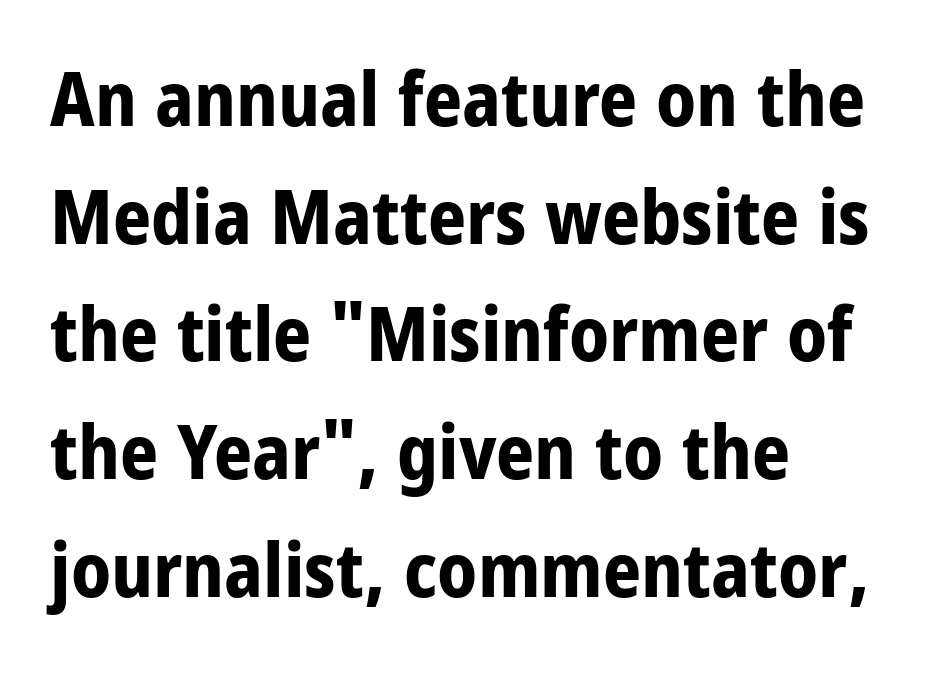
The image shows 75 px bold, condensed sans-serif type, upright; set left-aligned, normal line spacing (1.57x), normal letter spacing, not underlined; low stroke contrast and a large x-height.
